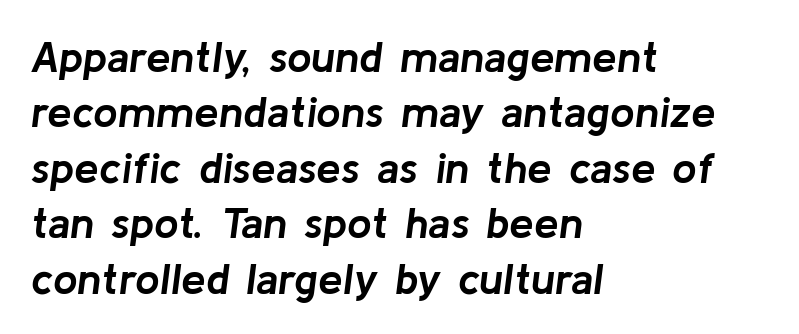
{"italic": "yes", "lean": "right", "slant_degrees": 8, "bold": "yes", "weight": "semibold", "width": "normal", "stroke_contrast": "low", "x_height": "medium", "monospaced": "no", "underline": "no", "align": "left", "line_spacing": "normal", "line_spacing_ratio": 1.26, "letter_spacing": "normal", "letter_spacing_em": 0.0, "glyph_px": 44}
